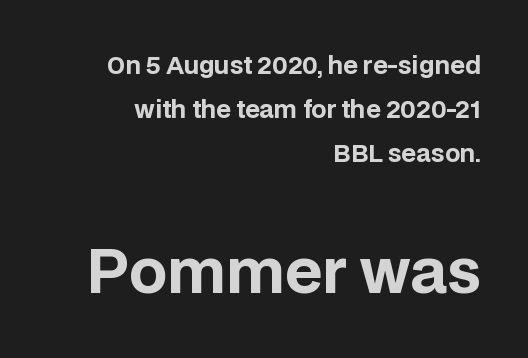
Q: Is the text bold? A: Yes.
Q: Is the text italic (slanted)? A: No, it is upright.
Q: Is the typeface a serif or a sans-serif typeface? A: Sans-serif.
Q: Is the text underlined? A: No.
Q: How is the paragraph aligned? A: Right-aligned.
Q: Is the spacing between letters normal or unusually wide? A: Normal.
Q: Which block of text is set in a larger size, the first (top) or the second (bottom)? A: The second (bottom) one.
Q: Width (condensed, normal, or wide)? A: Normal.
Q: Stroke contrast? A: Low.
Q: x-height? A: Large.
Q: Monospaced? A: No.
